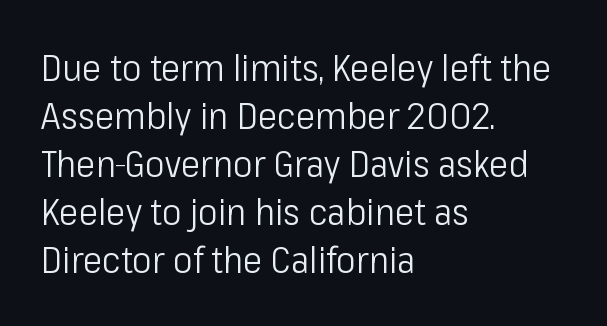
The image shows 37 px light, condensed sans-serif type, upright; set left-aligned, normal line spacing (1.3x), normal letter spacing, not underlined; low stroke contrast and a medium x-height.
